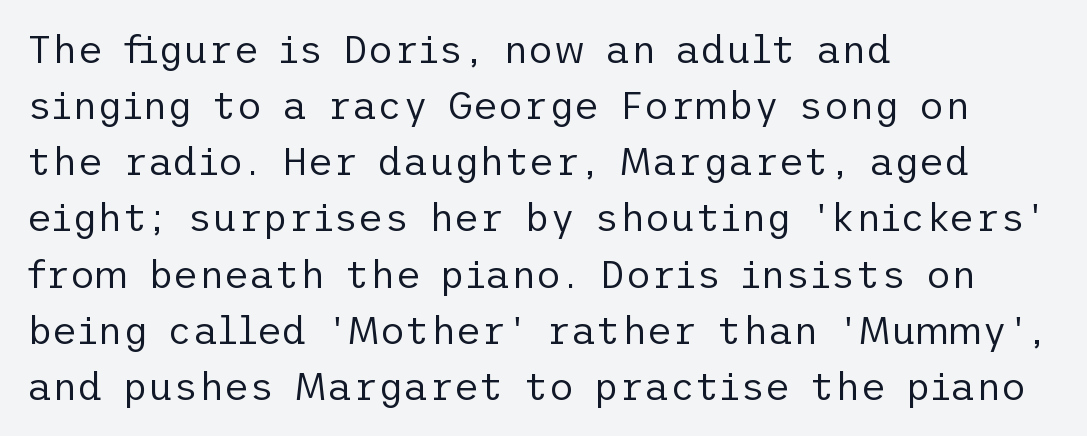
The strip under each line holds only bare page. The horizontal fit of the characters is conventional and even. The lines in this sample share a left origin and differ only in where they stop. A quiet, ordinary-to-light weight characterises the typeface.
